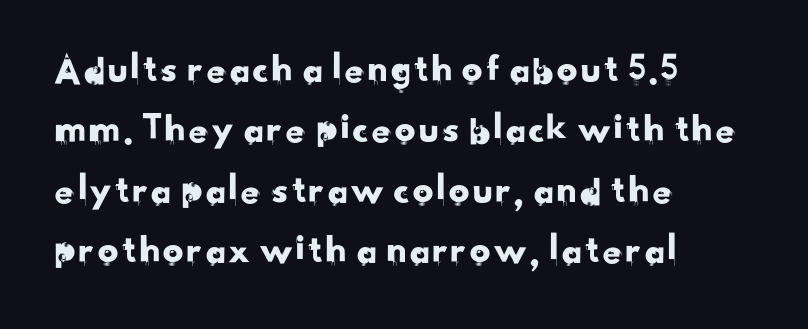
Q: Is the typeface a serif or a sans-serif typeface? A: Sans-serif.
Q: Is the text underlined? A: No.
Q: How is the paragraph aligned? A: Left-aligned.
Q: Is the spacing between letters normal or unusually wide? A: Normal.
Q: Is the spacing between lines tight, normal or loose? A: Normal.
Q: Width (condensed, normal, or wide)? A: Normal.
Q: Stroke contrast? A: Low.
Q: x-height? A: Small.
Q: Monospaced? A: No.
